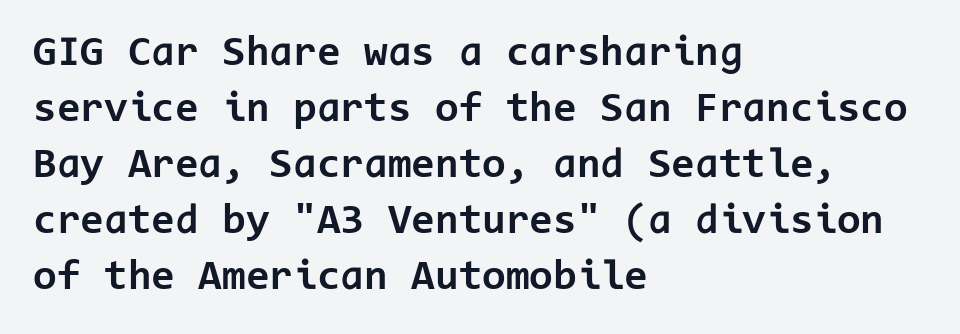
The image shows 43 px bold sans-serif type, upright, monospaced; set left-aligned, normal line spacing (1.3x), normal letter spacing, not underlined; low stroke contrast and a medium x-height.
